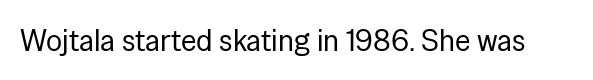
The image shows 30 px regular-weight sans-serif type, upright; set normal letter spacing, not underlined; low stroke contrast and a medium x-height.
